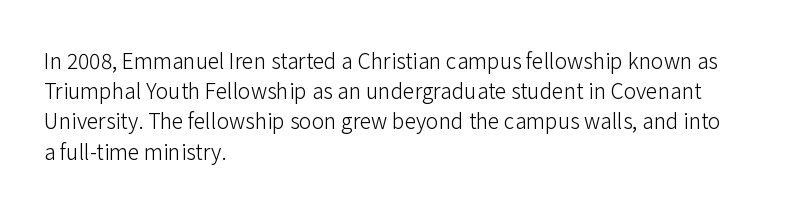
The image shows 21 px text type, upright; set left-aligned, normal line spacing (1.44x), normal letter spacing, not underlined.
